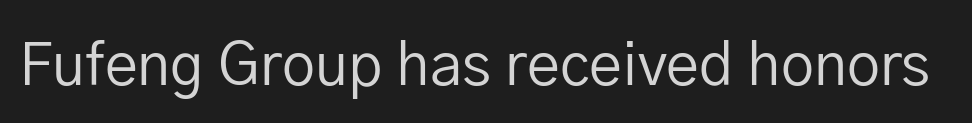
{"serif": "no", "italic": "no", "bold": "no", "weight": "regular", "width": "normal", "stroke_contrast": "low", "x_height": "medium", "monospaced": "no", "underline": "no", "letter_spacing": "normal", "letter_spacing_em": 0.0, "glyph_px": 59}
